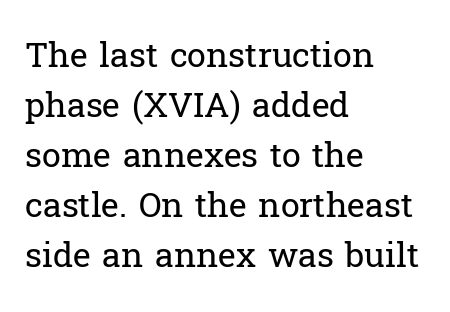
The image shows 34 px regular-weight serif type, upright; set left-aligned, normal line spacing (1.47x), normal letter spacing, not underlined; low stroke contrast and a medium x-height.
